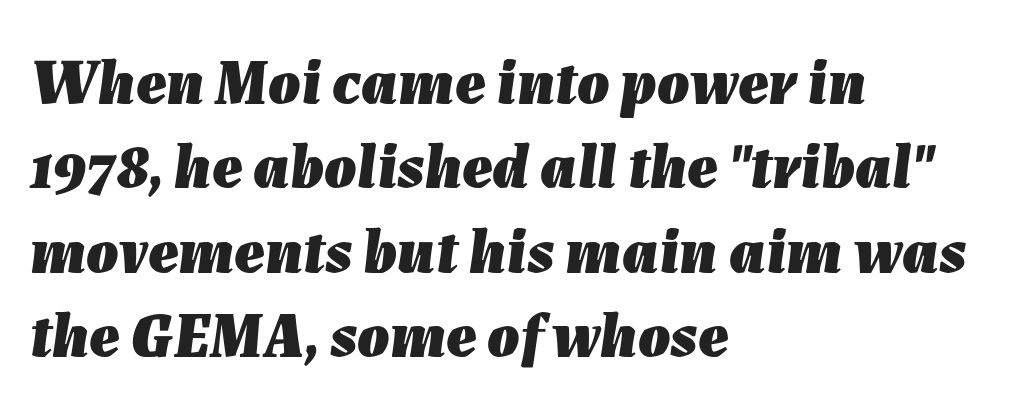
In terms of posture, this sample is oblique. The face used here is rendered with its standard letterfit. The strip under each line holds only bare page. Think of a printed novel: that variable character pitch is what you see here.
